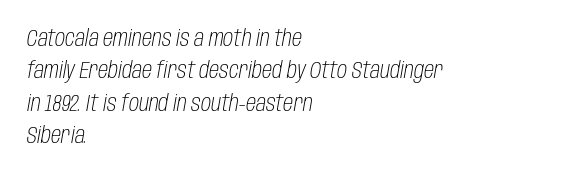
The lines sit at an ordinary, default distance from one another. Underline: absent. The specimen reads as italic at a glance. One-word summary of the alignment: left. Words appear dense and cohesive because spacing is normal. Stroke mass is kept to a normal reading level or below.
